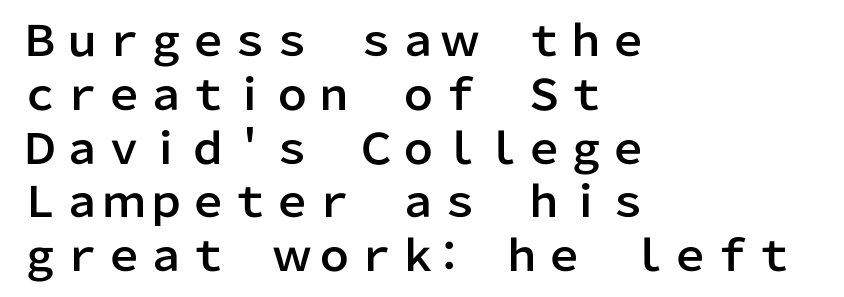
The image shows 42 px sans-serif type, upright; set left-aligned, normal line spacing (1.28x), normal letter spacing, not underlined; low stroke contrast and a medium x-height.
